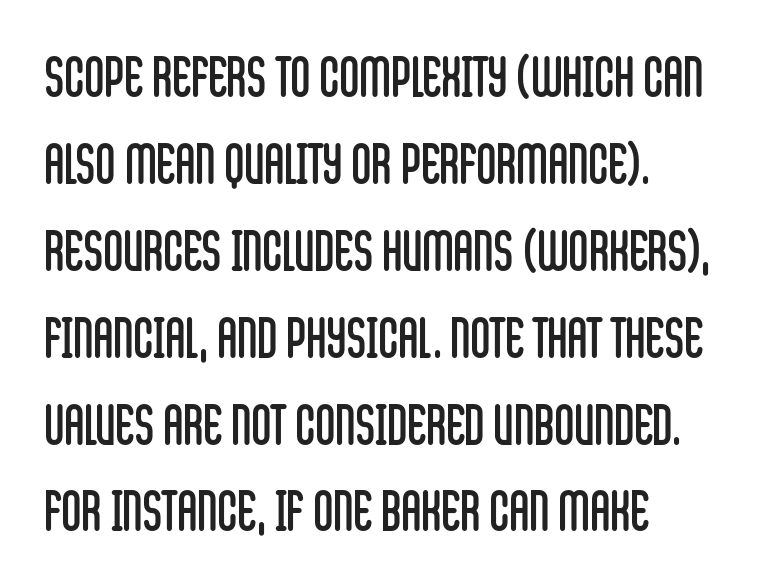
{"serif": "no", "italic": "no", "bold": "no", "weight": "regular", "width": "condensed", "stroke_contrast": "low", "x_height": "large", "monospaced": "no", "underline": "no", "line_spacing": "normal", "line_spacing_ratio": 1.58, "letter_spacing": "normal", "letter_spacing_em": 0.0, "glyph_px": 55}
